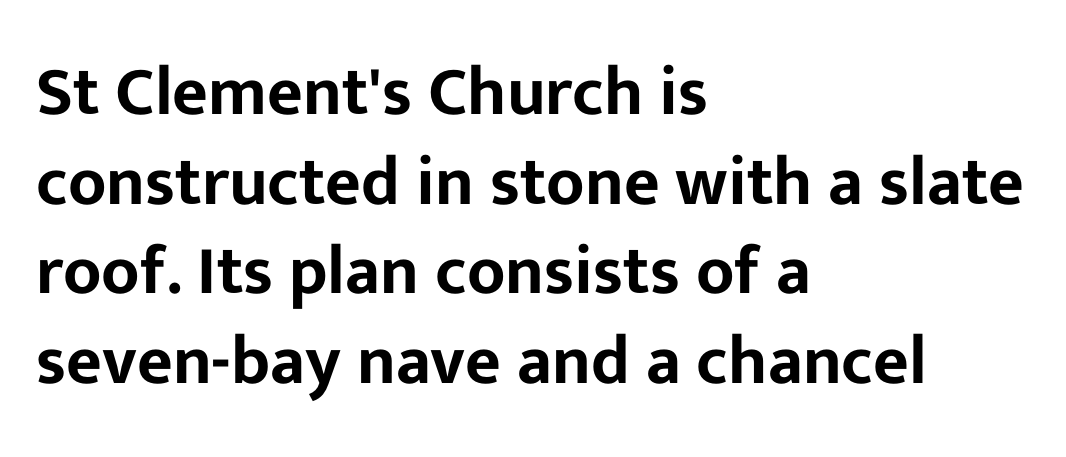
The image shows 69 px sans-serif type, upright; set left-aligned, normal line spacing (1.3x), normal letter spacing, not underlined; low stroke contrast and a medium x-height.
